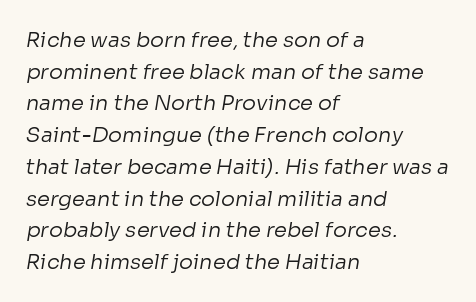
Q: Is the text bold? A: No.
Q: Is the text underlined? A: No.
Q: How is the paragraph aligned? A: Left-aligned.
Q: Is the spacing between letters normal or unusually wide? A: Normal.
Q: Is the spacing between lines tight, normal or loose? A: Normal.
